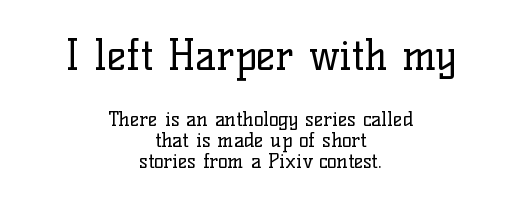
The image shows 41 px regular-weight serif type, upright; set centered, tight line spacing (1.05x), normal letter spacing, not underlined; the first (top) block is 2.05x larger; low stroke contrast and a medium x-height.
